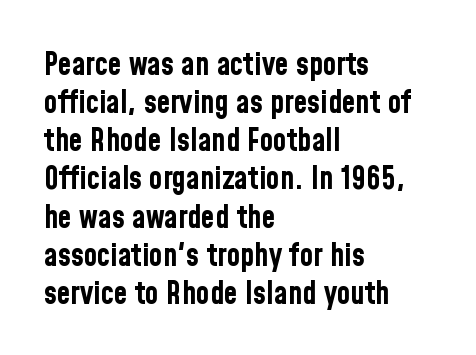
The letters advance in unequal steps, a hallmark of proportional type. The setting favours the left margin, as ordinary paragraphs usually do. Type without underlining. Observe the absence of serifs on each vertical stroke in this sample. The letters sit at their default tracking, neither squeezed nor spread.
